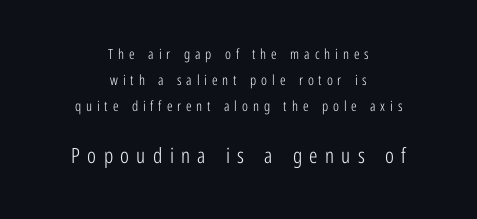
{"italic": "no", "bold": "no", "underline": "no", "align": "center", "line_spacing_ratio": 1.87, "letter_spacing": "wide", "letter_spacing_em": 0.35, "larger_block": "second", "size_ratio": 1.5, "glyph_px": 21}
